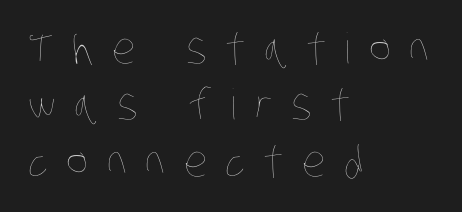
{"bold": "no", "weight": "thin", "width": "condensed", "stroke_contrast": "low", "x_height": "large", "monospaced": "no", "underline": "no", "align": "left", "line_spacing": "normal", "line_spacing_ratio": 1.34, "letter_spacing": "wide", "letter_spacing_em": 0.44, "glyph_px": 42}
